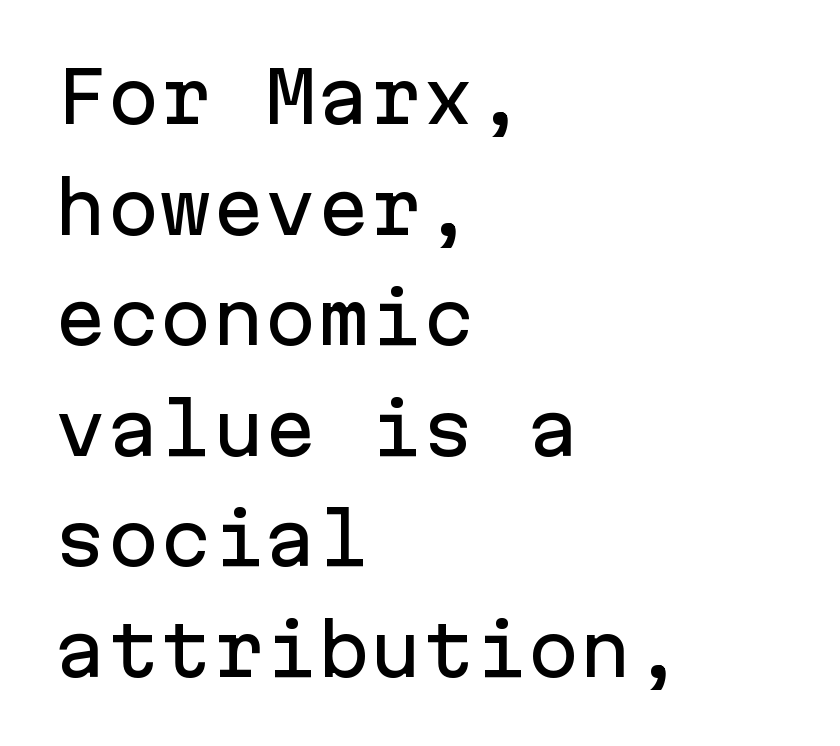
These lines sit exactly where default settings would place them. Type without underlining. The font's upright variant was chosen for this text. Each letter's strokes conclude bluntly, with no projecting serifs. The passage is arranged the way most books set body copy — flush left.
